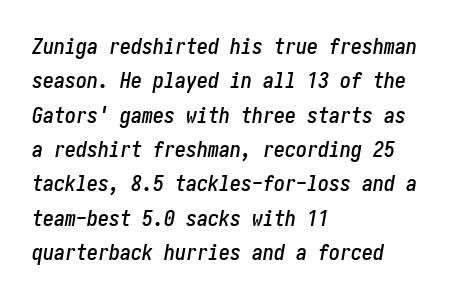
Italic: yes, the glyphs are oblique. Caption: multi-line text, flush left, ragged right. Letters rest on an invisible, unmarked baseline. Observe the ordinary spacing: letters are neighbours, not strangers.
